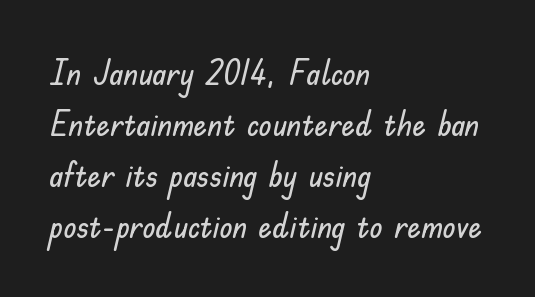
Q: Is the text italic (slanted)? A: Yes.
Q: Is the typeface a serif or a sans-serif typeface? A: Sans-serif.
Q: Is the text underlined? A: No.
Q: How is the paragraph aligned? A: Left-aligned.
Q: Is the spacing between letters normal or unusually wide? A: Normal.
Q: Is the spacing between lines tight, normal or loose? A: Normal.
Q: Width (condensed, normal, or wide)? A: Normal.
Q: Stroke contrast? A: Low.
Q: x-height? A: Small.
Q: Monospaced? A: No.
